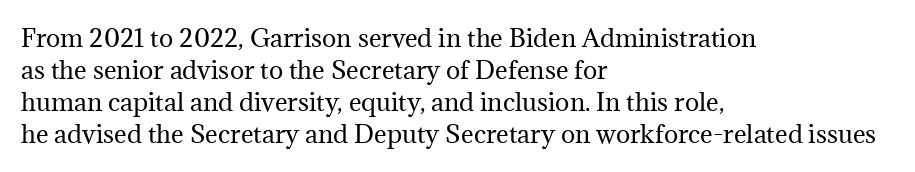
The strip under each line holds only bare page. You could call the tracking neutral — neither tight nor loose. Where is the straight margin? On the left. Upright lettering throughout. The weight tops out at a normal text grade.
